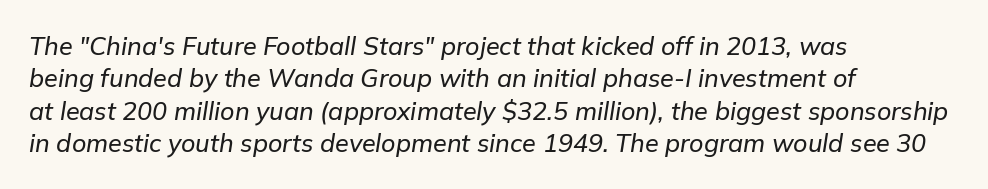
The space beneath each line is pristine and unruled. These lines sit exactly where default settings would place them. Here the glyphs are tracked normally, forming tight word shapes. This is oblique type, the kind used for emphasis or titles. The setting favours the left margin, as ordinary paragraphs usually do.
